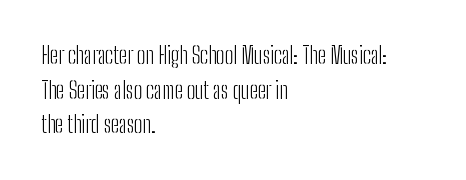
Q: Is the text bold? A: No.
Q: Is the text italic (slanted)? A: No, it is upright.
Q: Is the text underlined? A: No.
Q: How is the paragraph aligned? A: Left-aligned.
Q: Is the spacing between letters normal or unusually wide? A: Normal.
Q: Is the spacing between lines tight, normal or loose? A: Normal.
